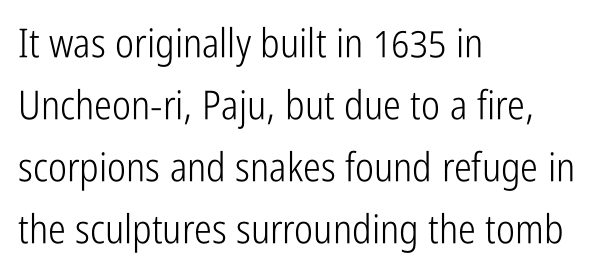
The image shows 40 px light, condensed sans-serif type, upright; set left-aligned, normal line spacing (1.55x), normal letter spacing, not underlined; low stroke contrast and a medium x-height.
